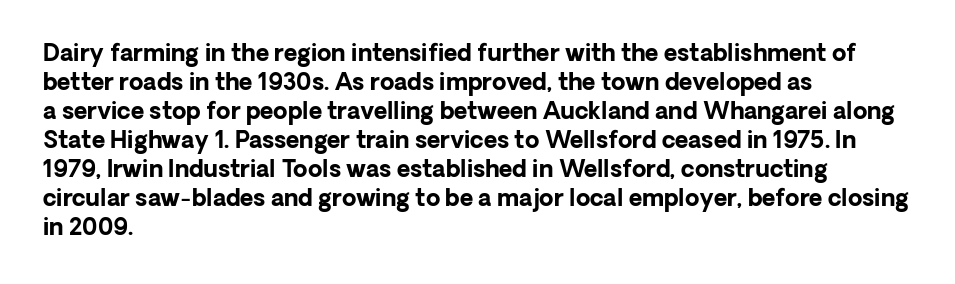
{"italic": "no", "bold": "yes", "underline": "no", "align": "left", "line_spacing": "normal", "line_spacing_ratio": 1.26, "letter_spacing": "normal", "letter_spacing_em": 0.0, "glyph_px": 23}
